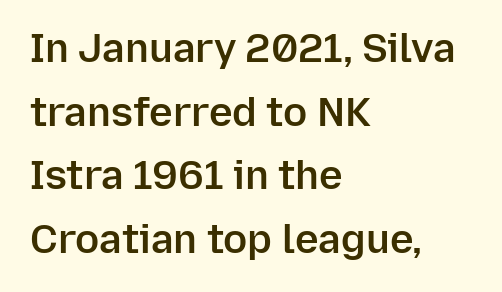
{"serif": "no", "italic": "no", "bold": "semi", "weight": "semibold", "width": "normal", "stroke_contrast": "low", "x_height": "medium", "monospaced": "no", "underline": "no", "align": "left", "line_spacing": "normal", "line_spacing_ratio": 1.59, "letter_spacing": "normal", "letter_spacing_em": 0.0, "glyph_px": 40}
